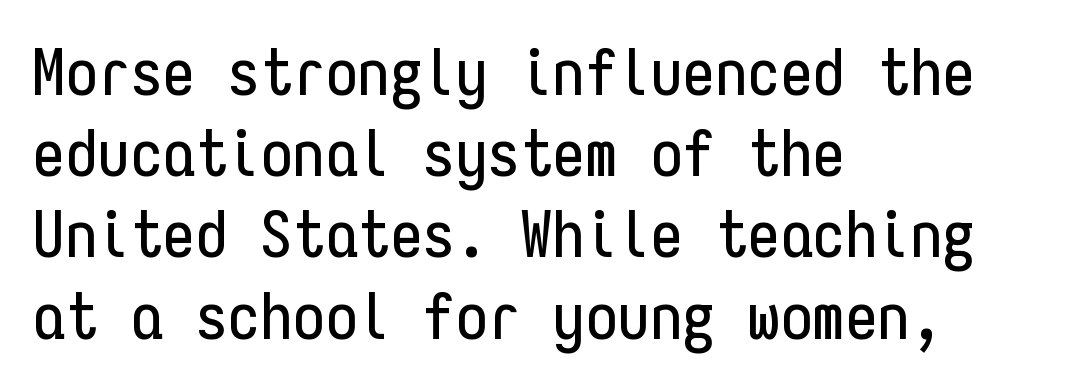
{"serif": "no", "italic": "no", "width": "condensed", "stroke_contrast": "low", "x_height": "medium", "monospaced": "yes", "underline": "no", "align": "left", "line_spacing": "normal", "line_spacing_ratio": 1.25, "letter_spacing": "normal", "letter_spacing_em": 0.0, "glyph_px": 65}
